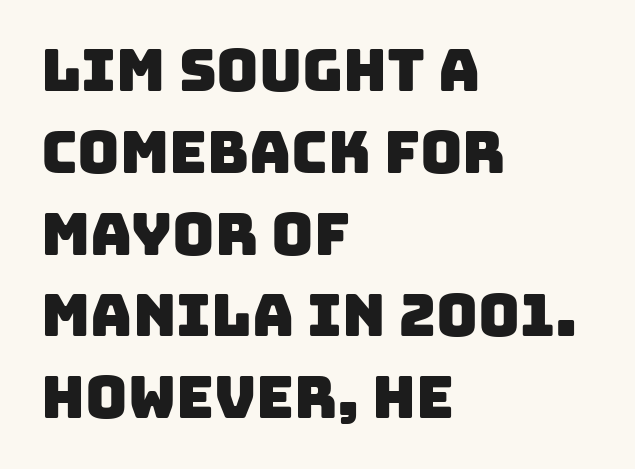
{"serif": "no", "width": "normal", "stroke_contrast": "low", "x_height": "large", "monospaced": "no", "underline": "no", "align": "left", "line_spacing": "normal", "line_spacing_ratio": 1.41, "letter_spacing": "normal", "letter_spacing_em": 0.0, "glyph_px": 58}
